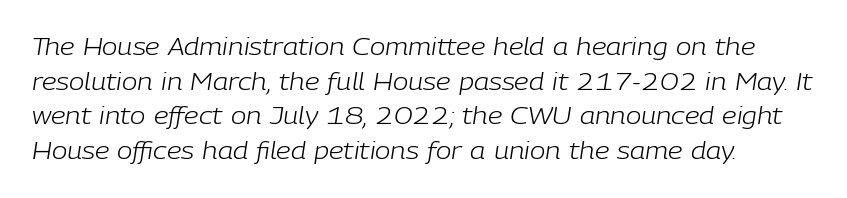
{"italic": "yes", "lean": "right", "slant_degrees": 9, "bold": "no", "underline": "no", "line_spacing": "normal", "line_spacing_ratio": 1.51, "letter_spacing": "normal", "letter_spacing_em": 0.0, "glyph_px": 23}
